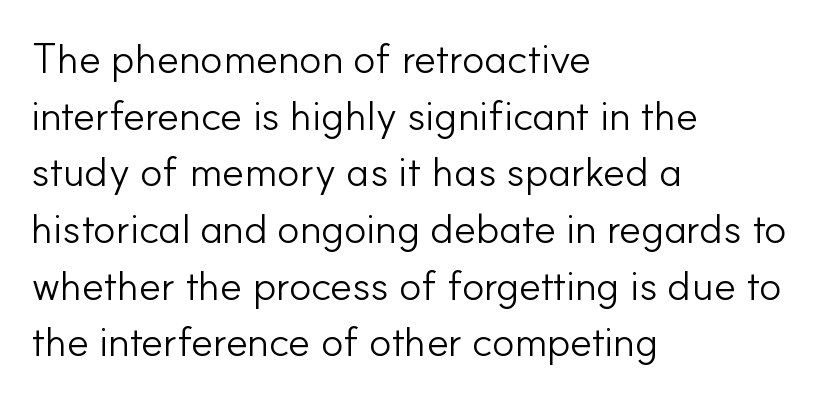
Each new line begins a customary step beneath the previous one. The space directly below the letters is spotless. Letters have the restrained weight of plain body copy at most. The passage shown is typed in a proportional face where columns would drift. The setting favours the left margin, as ordinary paragraphs usually do.
